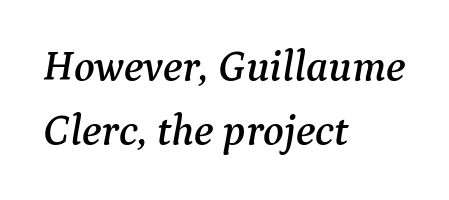
Q: Is the text italic (slanted)? A: Yes, it leans right by about 9 degrees.
Q: Is the typeface a serif or a sans-serif typeface? A: Serif.
Q: Is the text underlined? A: No.
Q: How is the paragraph aligned? A: Left-aligned.
Q: Is the spacing between letters normal or unusually wide? A: Normal.
Q: Is the spacing between lines tight, normal or loose? A: Normal.
Q: Width (condensed, normal, or wide)? A: Normal.
Q: Stroke contrast? A: Medium.
Q: x-height? A: Medium.
Q: Monospaced? A: No.
